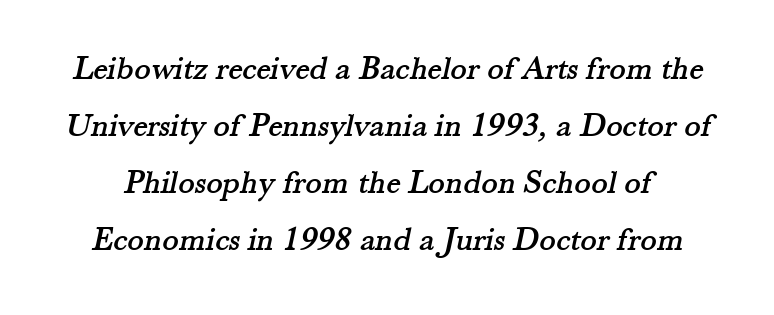
The image shows 34 px serif type; set normal line spacing (1.68x), normal letter spacing, not underlined; medium stroke contrast and a small x-height.
